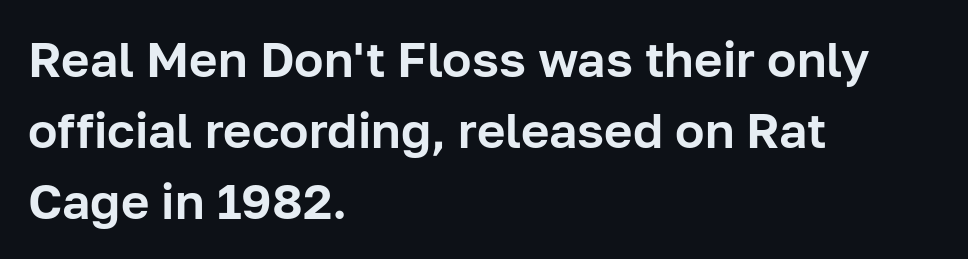
Words appear dense and cohesive because spacing is normal. Every stem runs plumb, perpendicular to the baseline. The characters display no serif detailing; their extremities are plain. These lines are rendered in a variable-pitch font. The ragged edge is on the right, which tells us the setting is flush left.
